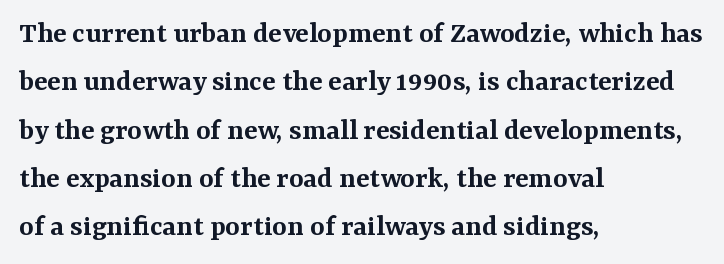
Q: Is the text bold? A: Semi-bold.
Q: Is the text italic (slanted)? A: No, it is upright.
Q: Is the typeface a serif or a sans-serif typeface? A: Serif.
Q: Is the text underlined? A: No.
Q: How is the paragraph aligned? A: Left-aligned.
Q: Is the spacing between letters normal or unusually wide? A: Normal.
Q: Is the spacing between lines tight, normal or loose? A: Normal.
Q: Width (condensed, normal, or wide)? A: Normal.
Q: Stroke contrast? A: Medium.
Q: x-height? A: Medium.
Q: Monospaced? A: No.
